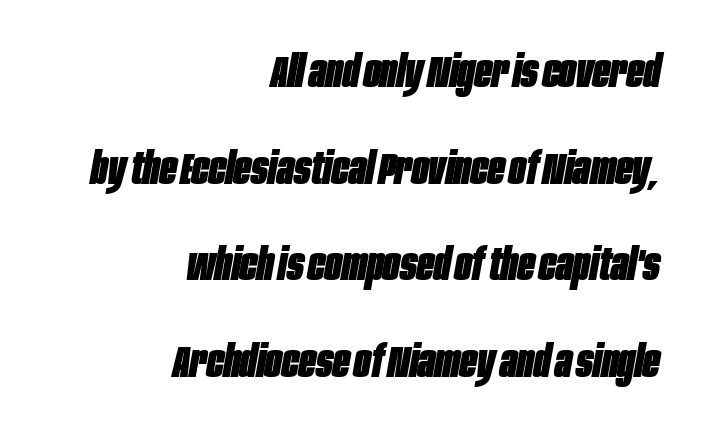
Q: Is the text bold? A: Yes.
Q: Is the text italic (slanted)? A: Yes, it leans right by about 10 degrees.
Q: Is the text underlined? A: No.
Q: How is the paragraph aligned? A: Right-aligned.
Q: Is the spacing between letters normal or unusually wide? A: Normal.
Q: Is the spacing between lines tight, normal or loose? A: Loose.
Q: Width (condensed, normal, or wide)? A: Condensed.
Q: Stroke contrast? A: Low.
Q: x-height? A: Large.
Q: Monospaced? A: No.
